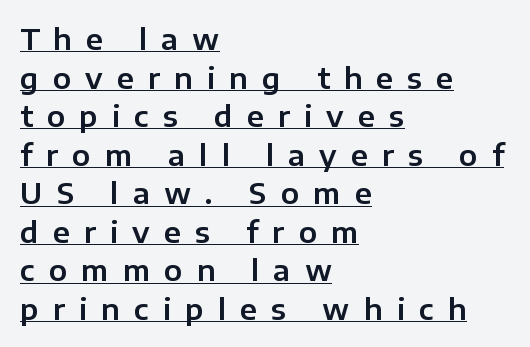
Q: Is the text italic (slanted)? A: No, it is upright.
Q: Is the typeface a serif or a sans-serif typeface? A: Sans-serif.
Q: Is the text underlined? A: Yes.
Q: How is the paragraph aligned? A: Left-aligned.
Q: Is the spacing between letters normal or unusually wide? A: Unusually wide.
Q: Is the spacing between lines tight, normal or loose? A: Normal.
Q: Width (condensed, normal, or wide)? A: Normal.
Q: Stroke contrast? A: Low.
Q: x-height? A: Medium.
Q: Monospaced? A: No.
